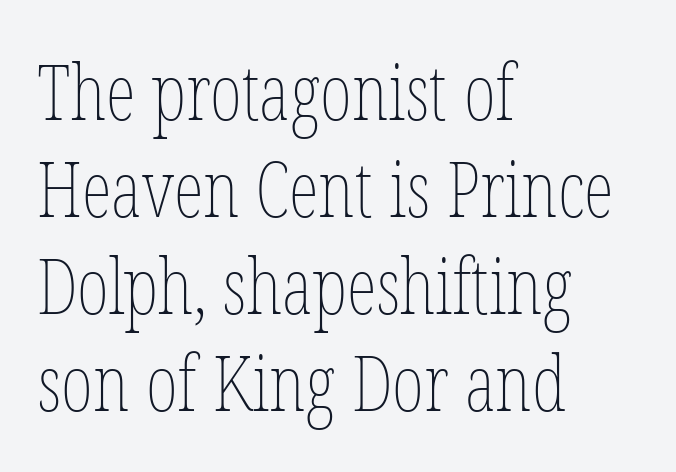
No italicization has been applied; the sample stays upright. Line beginnings align vertically; line endings do not. Type without underlining. Do the characters align in a grid? No, the font is proportional. The strokes carry an ordinary text weight at most. Spacing between characters is what you'd get straight out of the box.
